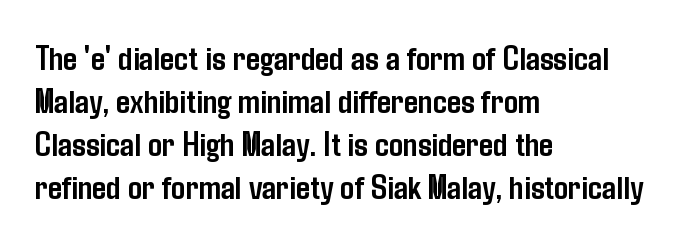
{"serif": "no", "italic": "no", "bold": "yes", "weight": "semibold", "width": "condensed", "stroke_contrast": "low", "x_height": "medium", "monospaced": "no", "underline": "no", "align": "left", "line_spacing_ratio": 1.23, "letter_spacing": "normal", "letter_spacing_em": 0.0, "glyph_px": 35}
